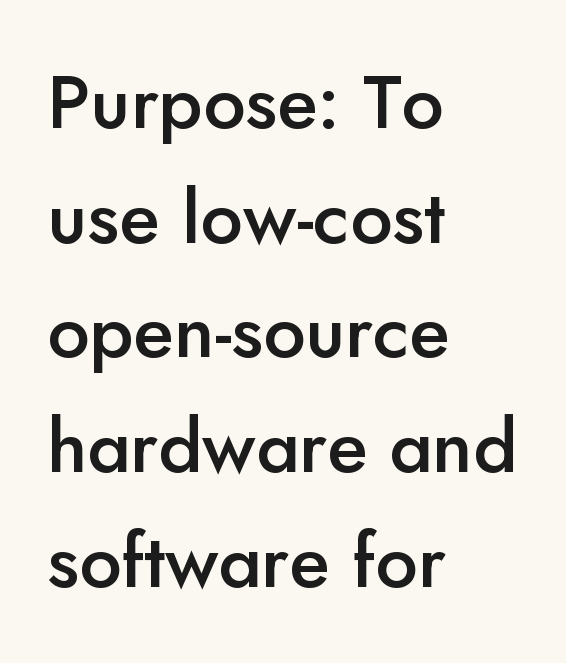
{"serif": "no", "italic": "no", "bold": "semi", "weight": "semibold", "width": "normal", "stroke_contrast": "low", "x_height": "small", "monospaced": "no", "underline": "no", "align": "left", "line_spacing": "normal", "line_spacing_ratio": 1.53, "letter_spacing": "normal", "letter_spacing_em": 0.0, "glyph_px": 75}
